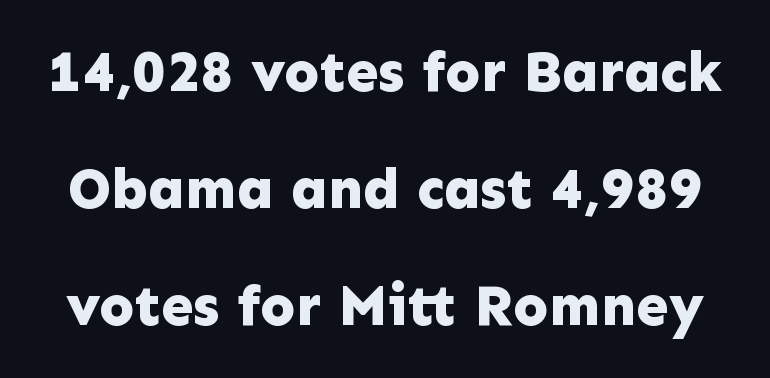
{"serif": "no", "italic": "no", "bold": "yes", "weight": "bold", "width": "normal", "stroke_contrast": "low", "x_height": "medium", "monospaced": "no", "underline": "no", "line_spacing": "loose", "line_spacing_ratio": 2.02, "letter_spacing": "normal", "letter_spacing_em": 0.0, "glyph_px": 58}
